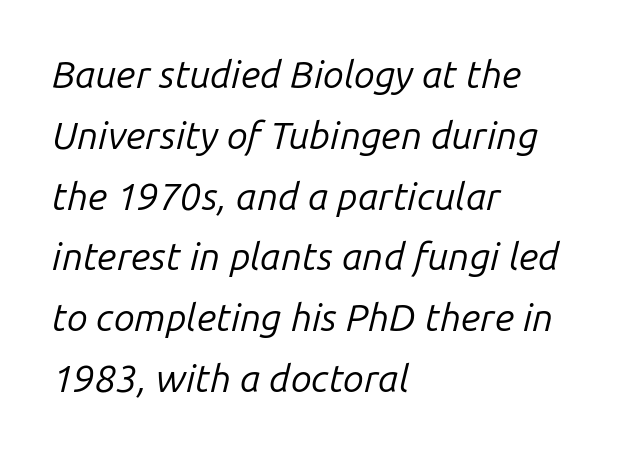
Q: Is the text bold? A: No.
Q: Is the text italic (slanted)? A: Yes, it leans right by about 14 degrees.
Q: Is the text underlined? A: No.
Q: How is the paragraph aligned? A: Left-aligned.
Q: Is the spacing between letters normal or unusually wide? A: Normal.
Q: Is the spacing between lines tight, normal or loose? A: Normal.
Q: Width (condensed, normal, or wide)? A: Normal.
Q: Stroke contrast? A: Low.
Q: x-height? A: Medium.
Q: Monospaced? A: No.
